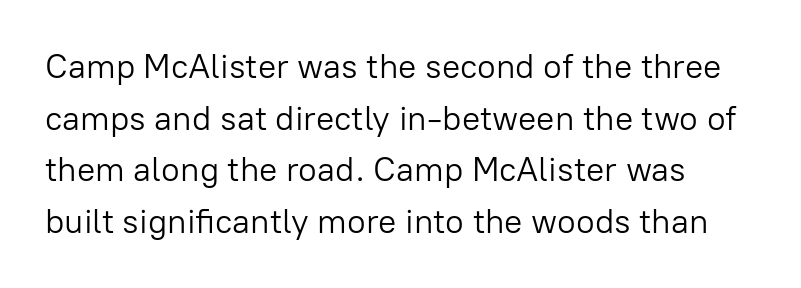
{"serif": "no", "italic": "no", "bold": "no", "weight": "light", "width": "normal", "stroke_contrast": "low", "x_height": "medium", "monospaced": "no", "underline": "no", "line_spacing": "normal", "line_spacing_ratio": 1.52, "letter_spacing": "normal", "letter_spacing_em": 0.0, "glyph_px": 34}
